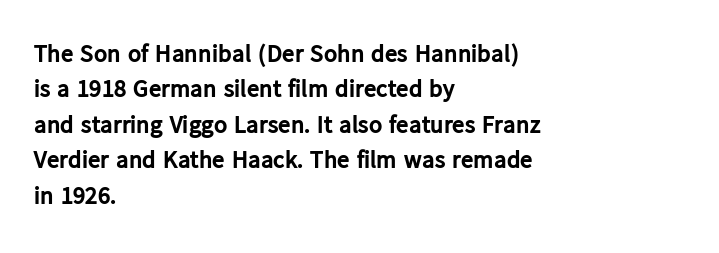
{"italic": "no", "bold": "yes", "underline": "no", "align": "left", "line_spacing": "normal", "line_spacing_ratio": 1.42, "letter_spacing": "normal", "letter_spacing_em": 0.0, "glyph_px": 25}
